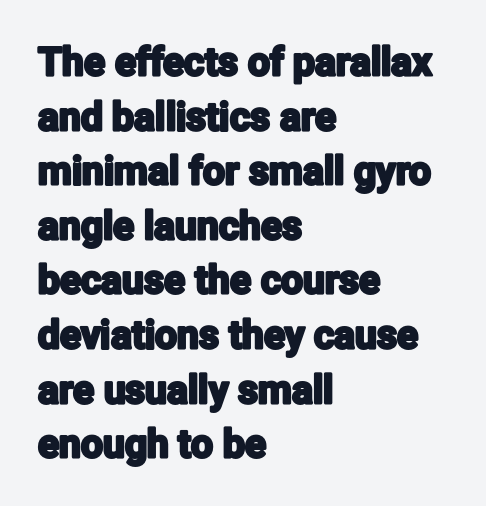
Caption: multi-line text, flush left, ragged right. This is the regular roman posture of the typeface. Think of a printed novel: that variable character pitch is what you see here. Type without underlining.
